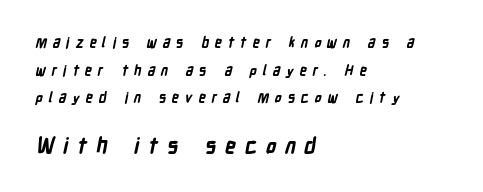
Q: Is the text bold? A: Yes.
Q: Is the text underlined? A: No.
Q: How is the paragraph aligned? A: Left-aligned.
Q: Is the spacing between letters normal or unusually wide? A: Unusually wide.
Q: Is the spacing between lines tight, normal or loose? A: Loose.
Q: Which block of text is set in a larger size, the first (top) or the second (bottom)? A: The second (bottom) one.
